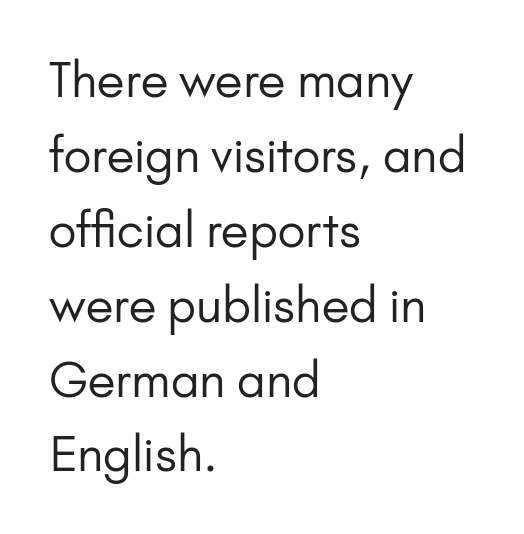
Q: Is the text bold? A: No.
Q: Is the text italic (slanted)? A: No, it is upright.
Q: Is the typeface a serif or a sans-serif typeface? A: Sans-serif.
Q: Is the text underlined? A: No.
Q: How is the paragraph aligned? A: Left-aligned.
Q: Is the spacing between letters normal or unusually wide? A: Normal.
Q: Is the spacing between lines tight, normal or loose? A: Normal.
Q: Width (condensed, normal, or wide)? A: Normal.
Q: Stroke contrast? A: Low.
Q: x-height? A: Small.
Q: Monospaced? A: No.
